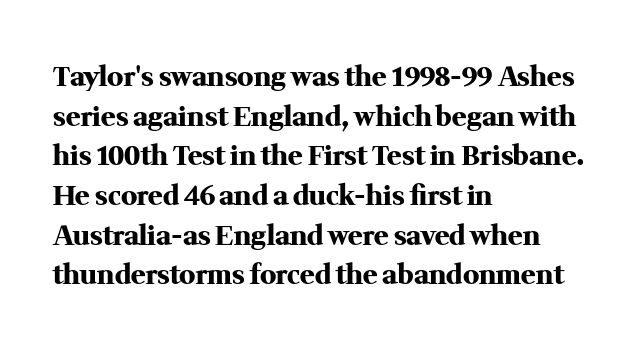
The glyphs are unaccompanied by any horizontal stroke below them. The characters look thick and weighty, a clear bold. Horizontally, the lines are justified to the leading edge only. Successive baselines arrive at the customary interval. Ordinary non-slanted type is in use.
